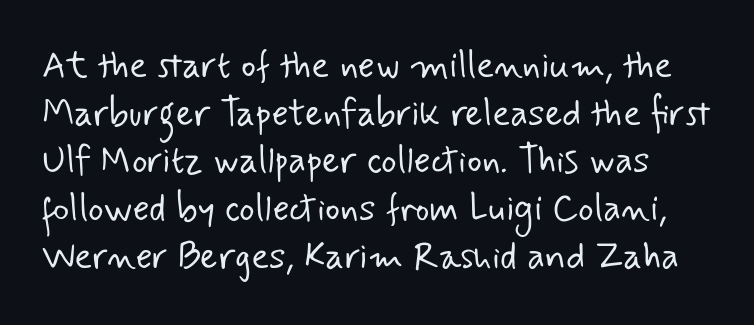
{"serif": "no", "bold": "no", "weight": "light", "width": "normal", "stroke_contrast": "low", "x_height": "small", "monospaced": "no", "underline": "no", "line_spacing": "normal", "line_spacing_ratio": 1.29, "letter_spacing": "normal", "letter_spacing_em": 0.0, "glyph_px": 37}
